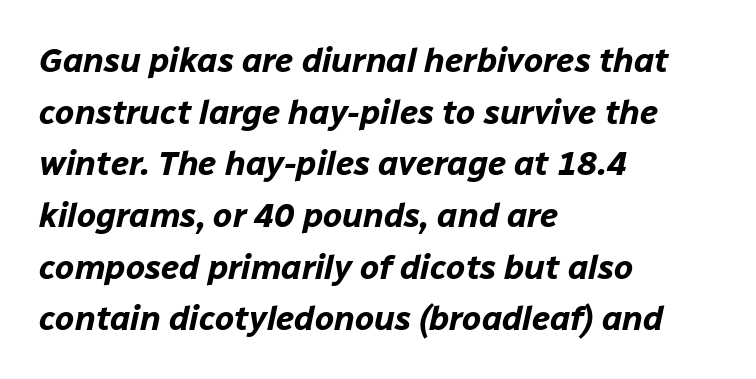
Does the weight exceed regular? Yes, all the way to bold. The letters advance in unequal steps, a hallmark of proportional type. Bare-footed words on every line. Visually the block forms a straight wall on the left and a jagged coastline on the right. Nobody touched the tracking dial on this one. The lines sit at an ordinary, default distance from one another.
